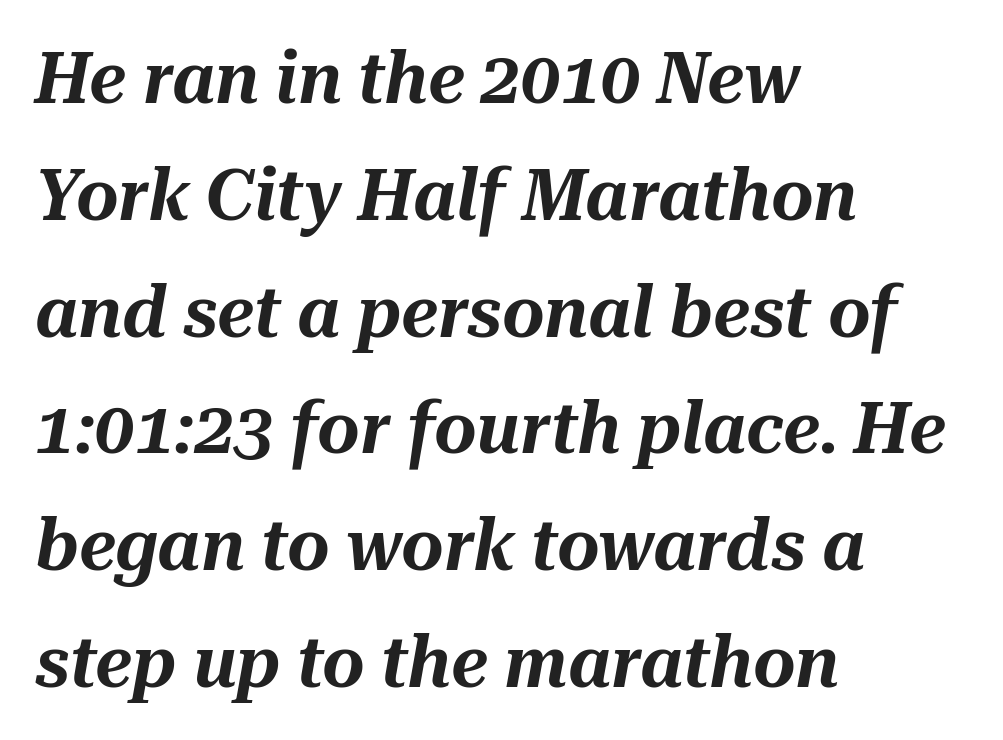
Q: Is the text italic (slanted)? A: Yes, it leans right by about 10 degrees.
Q: Is the text underlined? A: No.
Q: How is the paragraph aligned? A: Left-aligned.
Q: Is the spacing between letters normal or unusually wide? A: Normal.
Q: Is the spacing between lines tight, normal or loose? A: Normal.
Q: Width (condensed, normal, or wide)? A: Normal.
Q: Stroke contrast? A: Medium.
Q: x-height? A: Medium.
Q: Monospaced? A: No.
